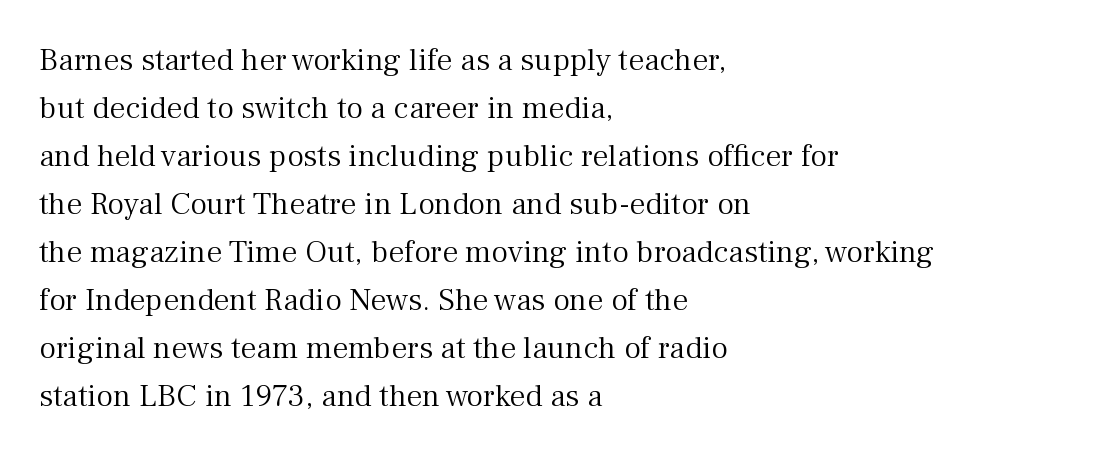
{"serif": "yes", "italic": "no", "bold": "no", "weight": "light", "width": "normal", "stroke_contrast": "medium", "x_height": "medium", "monospaced": "no", "underline": "no", "align": "left", "line_spacing": "normal", "line_spacing_ratio": 1.5, "letter_spacing": "normal", "letter_spacing_em": 0.0, "glyph_px": 32}
